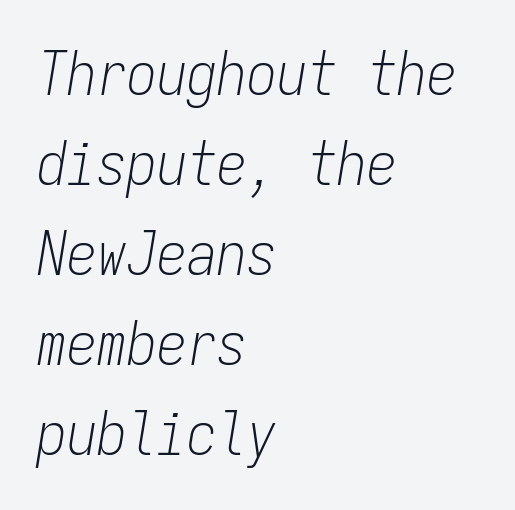
The baseline area is clear. Each new line begins a customary step beneath the previous one. Left-aligned paragraph, ragged on the right. The rendering keeps characters at their native spacing.
